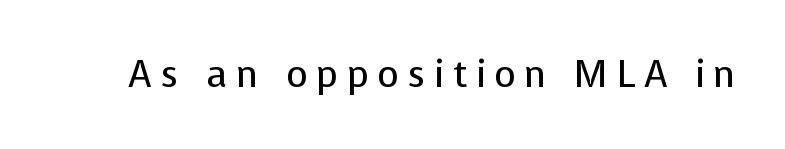
The image shows 37 px regular-weight sans-serif type, upright; set unusually wide letter spacing (+0.23 em), not underlined; low stroke contrast and a medium x-height.
